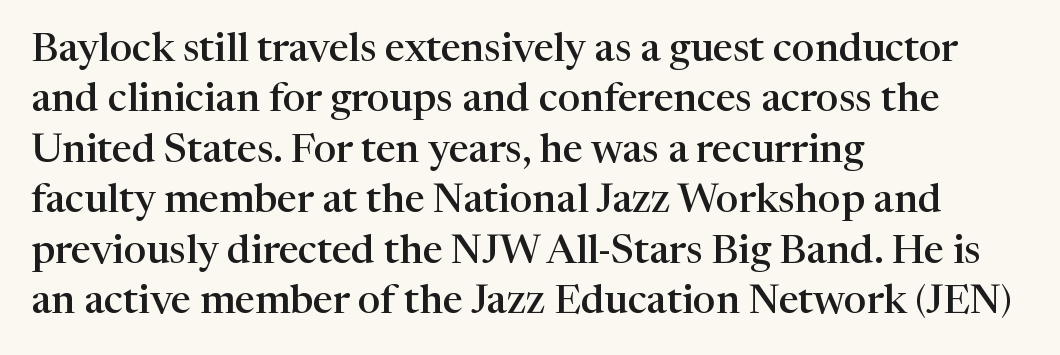
Look at the tracking — it's just the regular setting, nothing added. Each letter's strokes conclude with small projecting serifs. Teacher's note: observe the even left margin — that is flush-left alignment. Quick note: interline space is typical. Varying glyph widths throughout — classic text-font behaviour. The letters are semibold — heavier than regular but short of a full bold.
